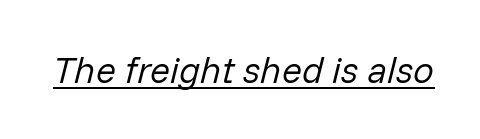
The letters advance in unequal steps, a hallmark of proportional type. Descenders here cross a horizontal rule under the line. What stands out about the letter spacing? Nothing — it is the standard amount. Stems and bowls with no extra thickness — not bold. Notice how the stems are inclined rather than vertical — that's the hallmark of italics.
